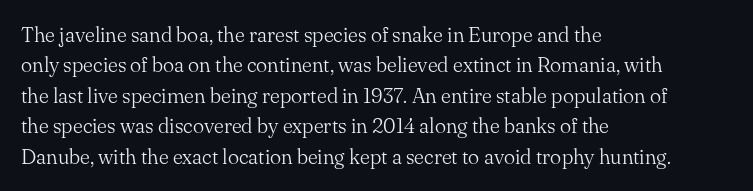
Letter spacing: default. Ink coverage per letter is moderate at most. The rag falls on the right side of this text block. Descenders are the only things crossing below the line. This block has exactly the height ordinary leading produces. This is the regular roman posture of the typeface.
